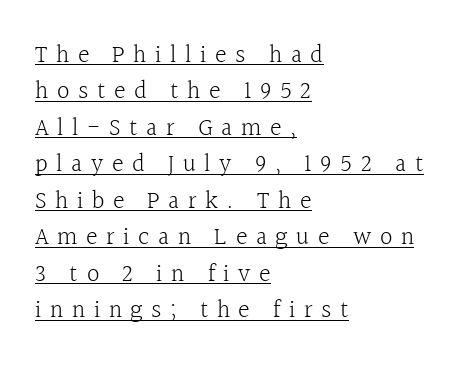
Q: Is the text bold? A: No.
Q: Is the text italic (slanted)? A: No, it is upright.
Q: Is the text underlined? A: Yes.
Q: How is the paragraph aligned? A: Left-aligned.
Q: Is the spacing between letters normal or unusually wide? A: Unusually wide.
Q: Is the spacing between lines tight, normal or loose? A: Normal.
